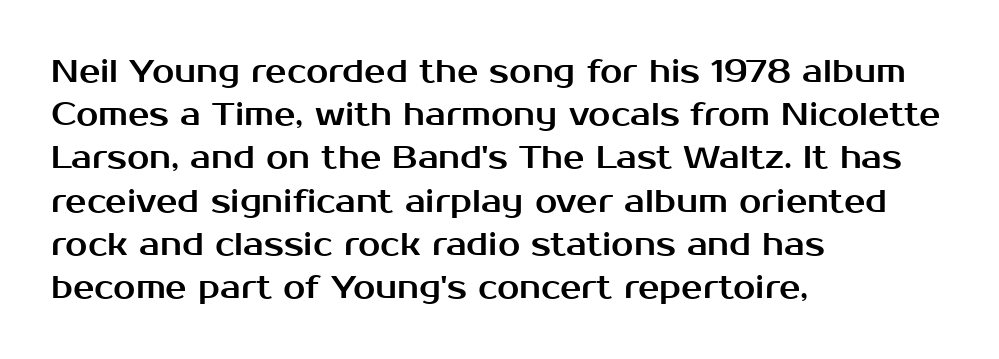
The image shows 32 px sans-serif type, upright; set left-aligned, normal line spacing (1.35x), normal letter spacing, not underlined; medium stroke contrast and a medium x-height.
